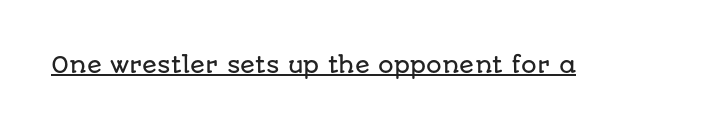
{"italic": "no", "underline": "yes", "letter_spacing": "normal", "letter_spacing_em": 0.0, "glyph_px": 22}
